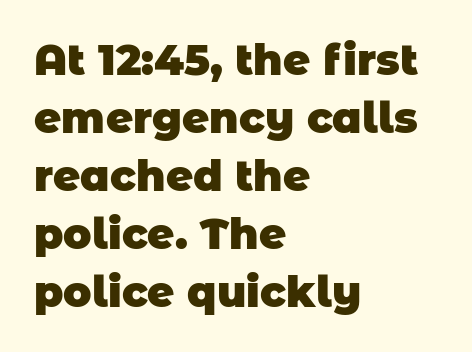
{"serif": "no", "bold": "yes", "weight": "heavy", "width": "normal", "stroke_contrast": "low", "x_height": "large", "monospaced": "no", "underline": "no", "align": "left", "line_spacing": "normal", "line_spacing_ratio": 1.38, "letter_spacing": "normal", "letter_spacing_em": 0.0, "glyph_px": 42}
